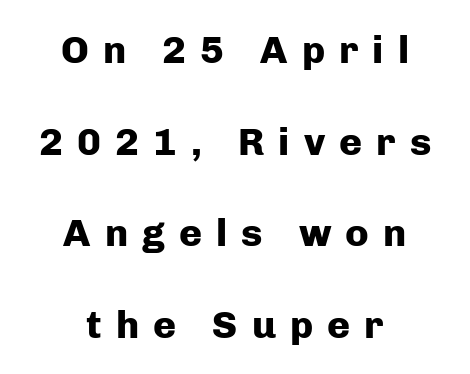
Q: Is the text bold? A: Yes.
Q: Is the text italic (slanted)? A: No, it is upright.
Q: Is the typeface a serif or a sans-serif typeface? A: Sans-serif.
Q: Is the text underlined? A: No.
Q: How is the paragraph aligned? A: Centered.
Q: Is the spacing between letters normal or unusually wide? A: Unusually wide.
Q: Is the spacing between lines tight, normal or loose? A: Loose.
Q: Width (condensed, normal, or wide)? A: Normal.
Q: Stroke contrast? A: Low.
Q: x-height? A: Medium.
Q: Monospaced? A: No.
